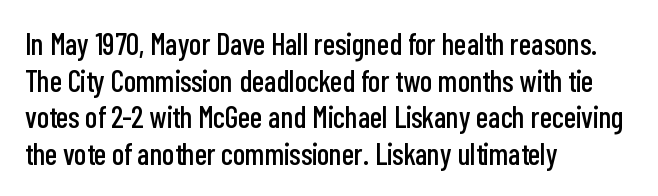
The image shows 30 px condensed sans-serif type, upright; set left-aligned, line spacing 1.22x, normal letter spacing, not underlined; low stroke contrast and a medium x-height.
